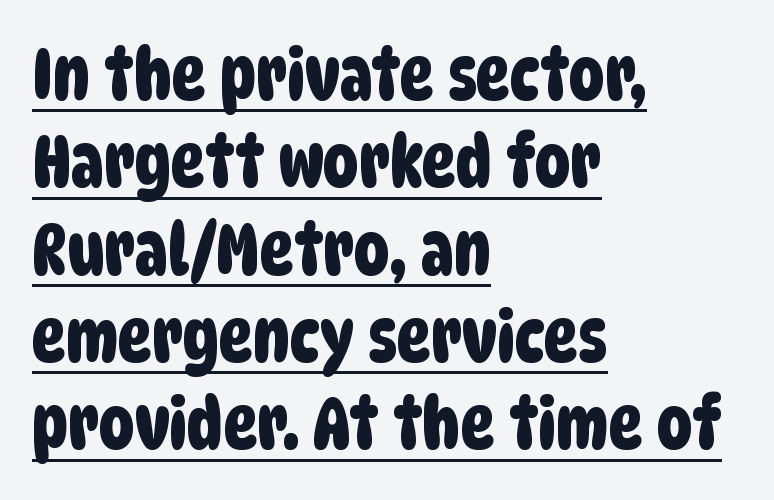
The image shows 71 px condensed sans-serif type; set left-aligned, line spacing 1.23x, normal letter spacing, underlined; low stroke contrast and a large x-height.
